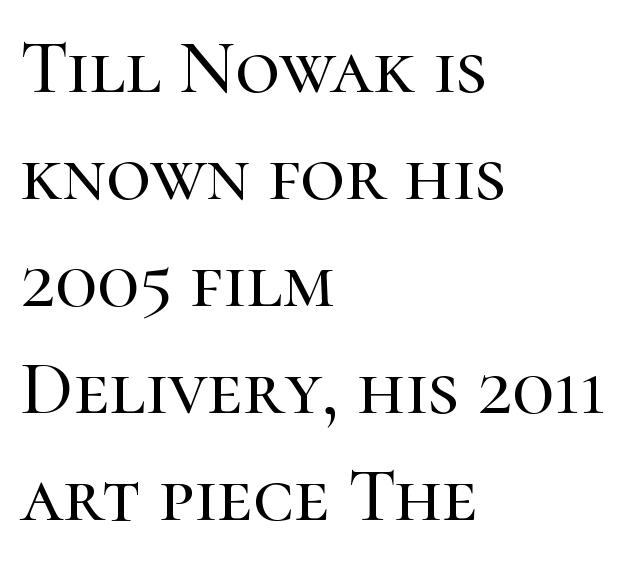
The image shows 77 px serif type, upright; set left-aligned, normal line spacing (1.39x), normal letter spacing, not underlined; high stroke contrast and a medium x-height.
